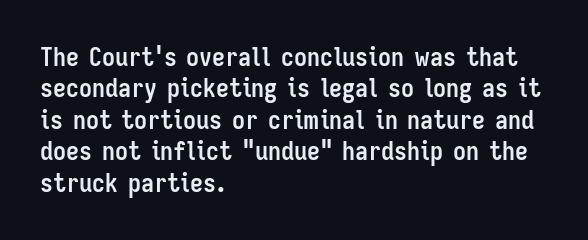
Q: Is the text bold? A: Yes.
Q: Is the text italic (slanted)? A: No, it is upright.
Q: Is the text underlined? A: No.
Q: How is the paragraph aligned? A: Left-aligned.
Q: Is the spacing between letters normal or unusually wide? A: Normal.
